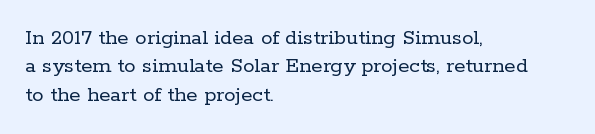
The image shows 23 px text type, upright; set left-aligned, line spacing 1.23x, normal letter spacing, not underlined.
